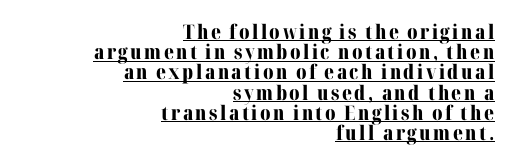
The image shows 20 px bold type, upright; set right-aligned, tight line spacing (1.01x), underlined.
